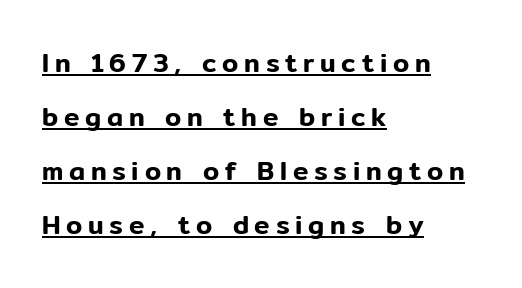
The image shows 26 px text type, upright; set left-aligned, loose line spacing (2.08x), unusually wide letter spacing (+0.22 em), underlined.
